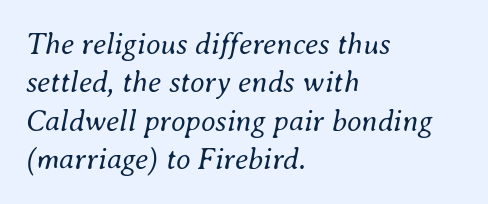
{"italic": "yes", "lean": "right", "slant_degrees": 8, "bold": "no", "weight": "regular", "width": "normal", "stroke_contrast": "medium", "x_height": "small", "monospaced": "no", "underline": "no", "align": "left", "line_spacing": "normal", "line_spacing_ratio": 1.28, "letter_spacing": "normal", "letter_spacing_em": 0.0, "glyph_px": 30}
